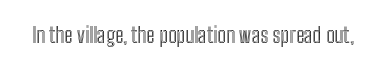
{"italic": "no", "underline": "no", "letter_spacing": "normal", "letter_spacing_em": 0.0, "glyph_px": 21}
